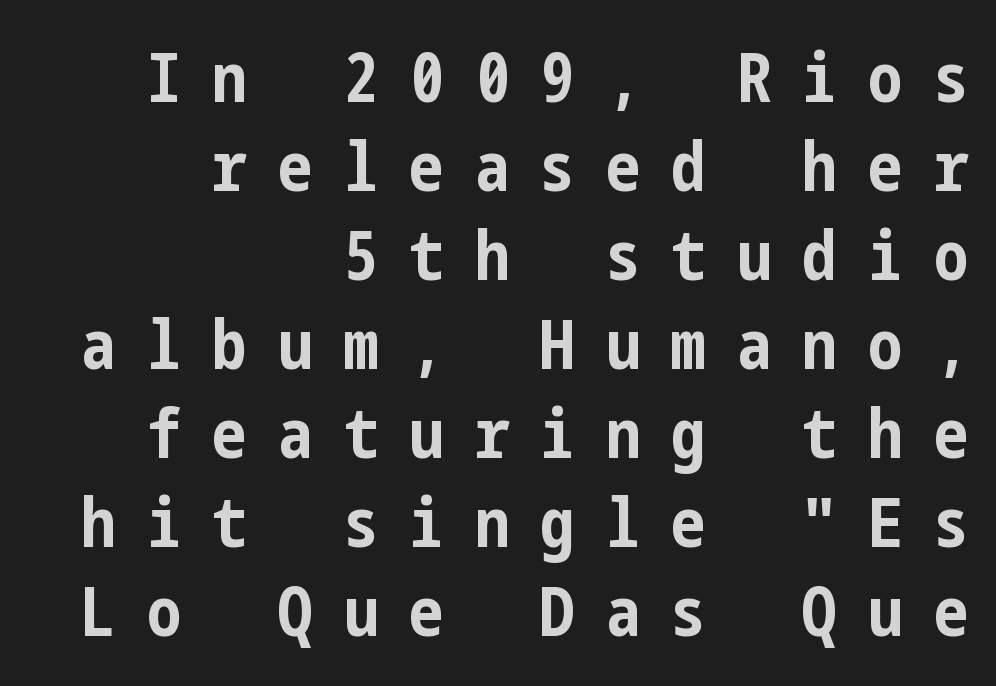
Italic? Not at all — the glyphs are vertical. The glyphs in this specimen are sans serif. The space between consecutive lines is moderate. Letters rest on an invisible, unmarked baseline.
